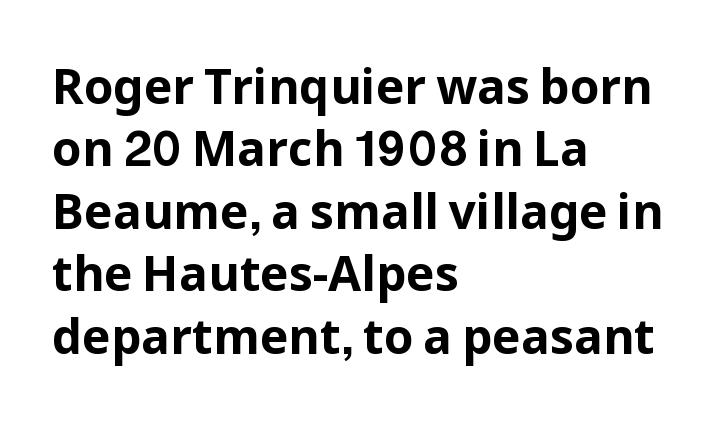
The passage shown is emphatically bold. The letters sit at their default tracking, neither squeezed nor spread. Font category for this specimen: sans-serif. Do the characters align in a grid? No, the font is proportional.
